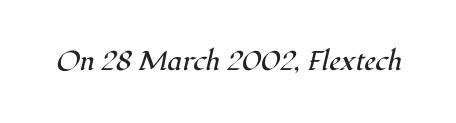
Anything drawn beneath the words? Only blank space. The text carries the slant typical of an italic or oblique font. On a weight scale, this lands at 450 or below. Observe the ordinary spacing: letters are neighbours, not strangers.
